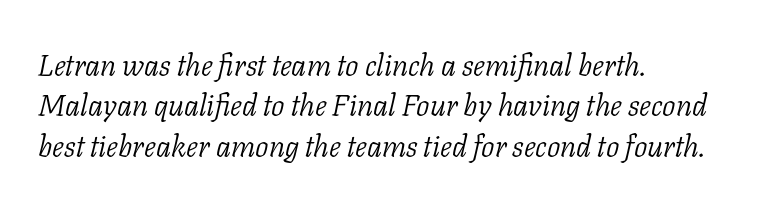
{"serif": "yes", "italic": "yes", "lean": "right", "slant_degrees": 11, "bold": "no", "weight": "light", "width": "normal", "stroke_contrast": "low", "x_height": "medium", "monospaced": "no", "underline": "no", "align": "left", "line_spacing": "normal", "line_spacing_ratio": 1.35, "letter_spacing": "normal", "letter_spacing_em": 0.0, "glyph_px": 30}
